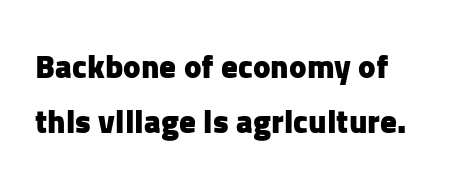
The image shows 33 px heavy sans-serif type, upright; set normal line spacing (1.67x), normal letter spacing, not underlined; low stroke contrast and a medium x-height.
